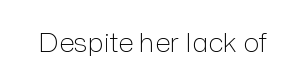
Q: Is the text bold? A: No.
Q: Is the text italic (slanted)? A: No, it is upright.
Q: Is the text underlined? A: No.
Q: Is the spacing between letters normal or unusually wide? A: Normal.
